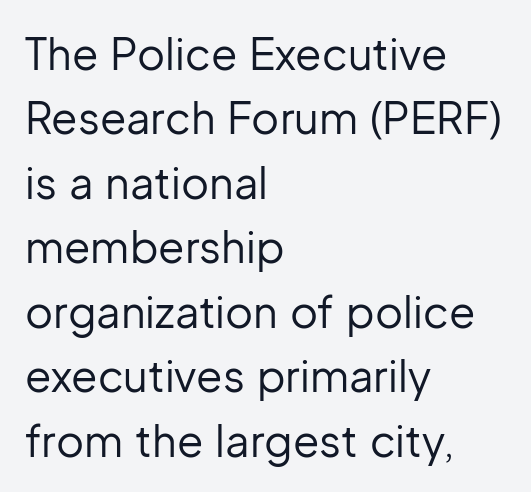
Q: Is the text bold? A: No.
Q: Is the text italic (slanted)? A: No, it is upright.
Q: Is the typeface a serif or a sans-serif typeface? A: Sans-serif.
Q: Is the text underlined? A: No.
Q: How is the paragraph aligned? A: Left-aligned.
Q: Is the spacing between letters normal or unusually wide? A: Normal.
Q: Is the spacing between lines tight, normal or loose? A: Normal.
Q: Width (condensed, normal, or wide)? A: Normal.
Q: Stroke contrast? A: Low.
Q: x-height? A: Medium.
Q: Monospaced? A: No.
